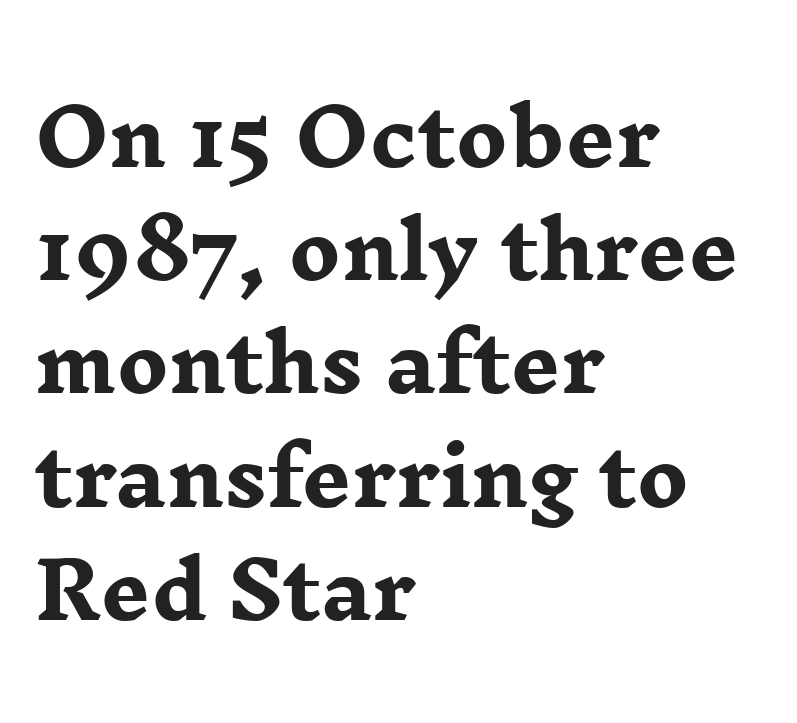
Q: Is the text bold? A: Yes.
Q: Is the text italic (slanted)? A: No, it is upright.
Q: Is the typeface a serif or a sans-serif typeface? A: Serif.
Q: Is the text underlined? A: No.
Q: How is the paragraph aligned? A: Left-aligned.
Q: Is the spacing between letters normal or unusually wide? A: Normal.
Q: Is the spacing between lines tight, normal or loose? A: Normal.
Q: Width (condensed, normal, or wide)? A: Wide.
Q: Stroke contrast? A: Low.
Q: x-height? A: Medium.
Q: Monospaced? A: No.
